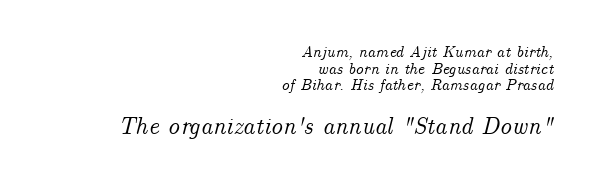
{"italic": "yes", "lean": "right", "slant_degrees": 14, "underline": "no", "align": "right", "line_spacing": "tight", "line_spacing_ratio": 1.04, "letter_spacing": "normal", "letter_spacing_em": 0.0, "larger_block": "second", "size_ratio": 1.5, "glyph_px": 24}
